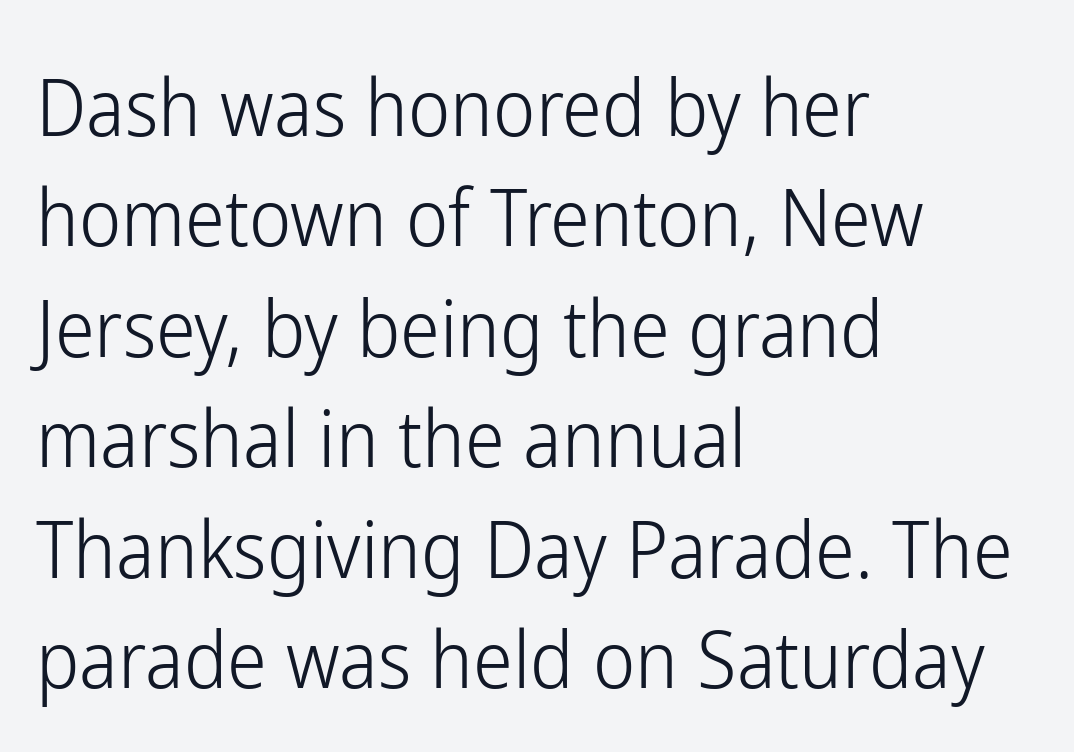
Q: Is the text bold? A: No.
Q: Is the text italic (slanted)? A: No, it is upright.
Q: Is the typeface a serif or a sans-serif typeface? A: Sans-serif.
Q: Is the text underlined? A: No.
Q: How is the paragraph aligned? A: Left-aligned.
Q: Is the spacing between letters normal or unusually wide? A: Normal.
Q: Is the spacing between lines tight, normal or loose? A: Normal.
Q: Width (condensed, normal, or wide)? A: Condensed.
Q: Stroke contrast? A: Low.
Q: x-height? A: Medium.
Q: Monospaced? A: No.
